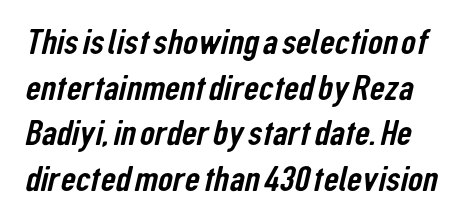
The image shows 37 px condensed sans-serif type; set line spacing 1.23x, normal letter spacing, not underlined; low stroke contrast and a medium x-height.
